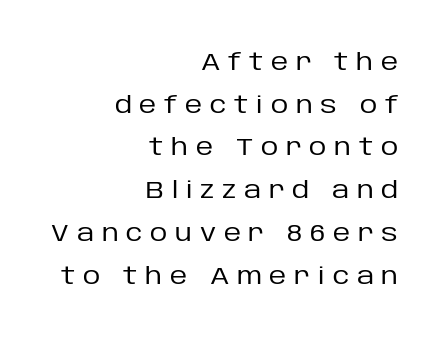
The image shows 24 px text type, upright; set right-aligned, line spacing 1.78x, unusually wide letter spacing (+0.32 em), not underlined.
